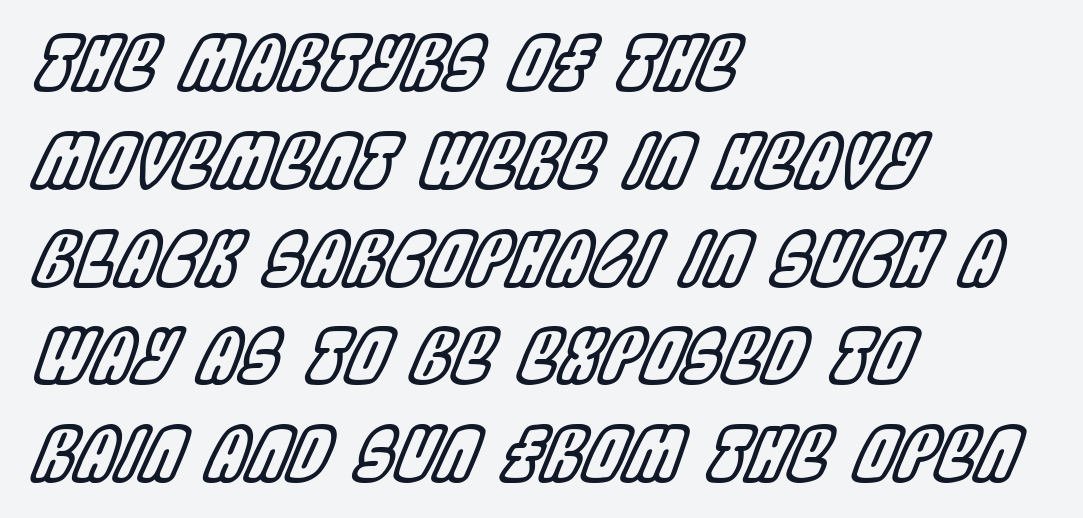
Horizontal alignment here is leftward, the default for most running prose. Think of a printed novel: that variable character pitch is what you see here. How would I describe the line gaps? Plain and ordinary. Nobody touched the tracking dial on this one.
